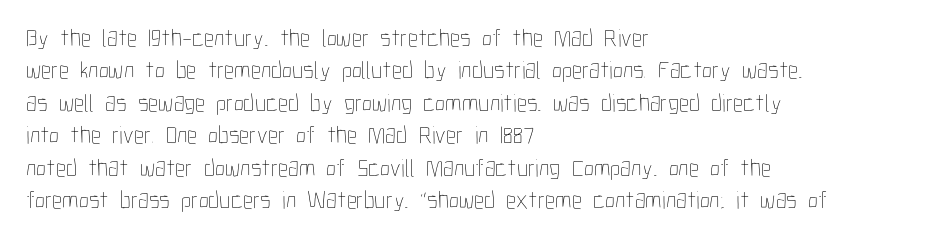
The image shows 25 px text type, upright; set left-aligned, normal line spacing (1.3x), normal letter spacing, not underlined.
